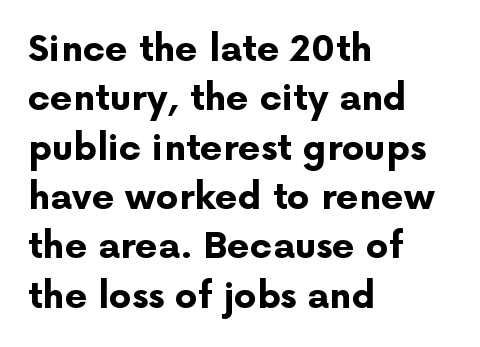
The image shows 36 px bold sans-serif type, upright; set left-aligned, normal line spacing (1.37x), normal letter spacing, not underlined; low stroke contrast and a medium x-height.
